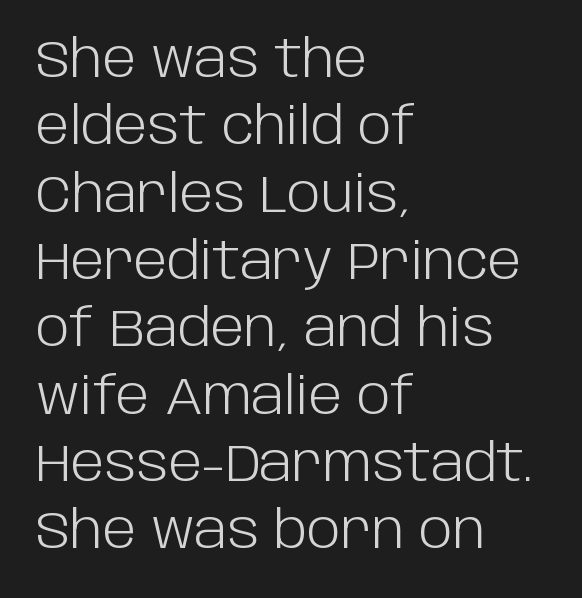
Q: Is the text bold? A: No.
Q: Is the text italic (slanted)? A: No, it is upright.
Q: Is the typeface a serif or a sans-serif typeface? A: Sans-serif.
Q: Is the text underlined? A: No.
Q: How is the paragraph aligned? A: Left-aligned.
Q: Is the spacing between letters normal or unusually wide? A: Normal.
Q: Is the spacing between lines tight, normal or loose? A: Normal.
Q: Width (condensed, normal, or wide)? A: Normal.
Q: Stroke contrast? A: Low.
Q: x-height? A: Large.
Q: Monospaced? A: No.
